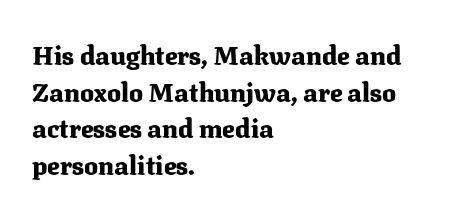
{"italic": "no", "bold": "yes", "underline": "no", "align": "left", "line_spacing": "normal", "line_spacing_ratio": 1.41, "letter_spacing": "normal", "letter_spacing_em": 0.0, "glyph_px": 26}
